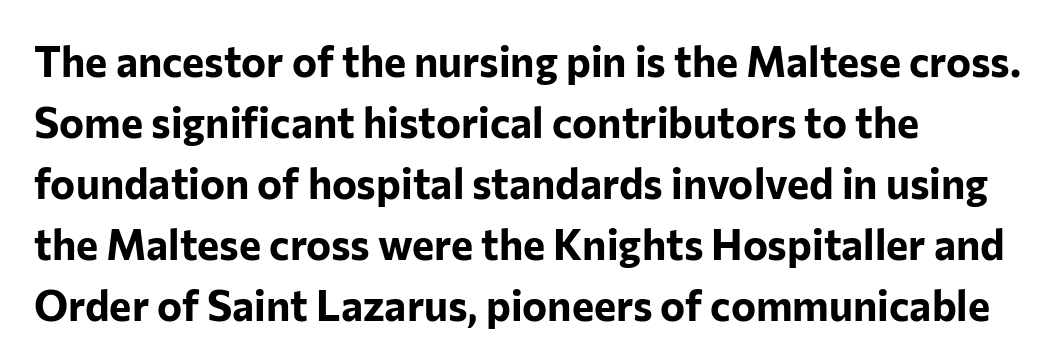
The image shows 42 px bold sans-serif type, upright; set left-aligned, normal line spacing (1.45x), normal letter spacing, not underlined; low stroke contrast and a medium x-height.
